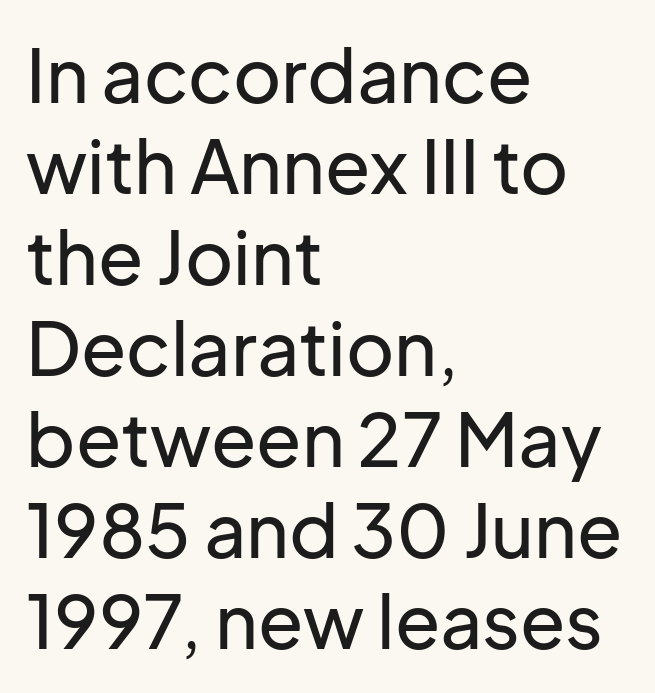
The image shows 74 px sans-serif type, upright; set left-aligned, line spacing 1.23x, normal letter spacing, not underlined; low stroke contrast and a medium x-height.
